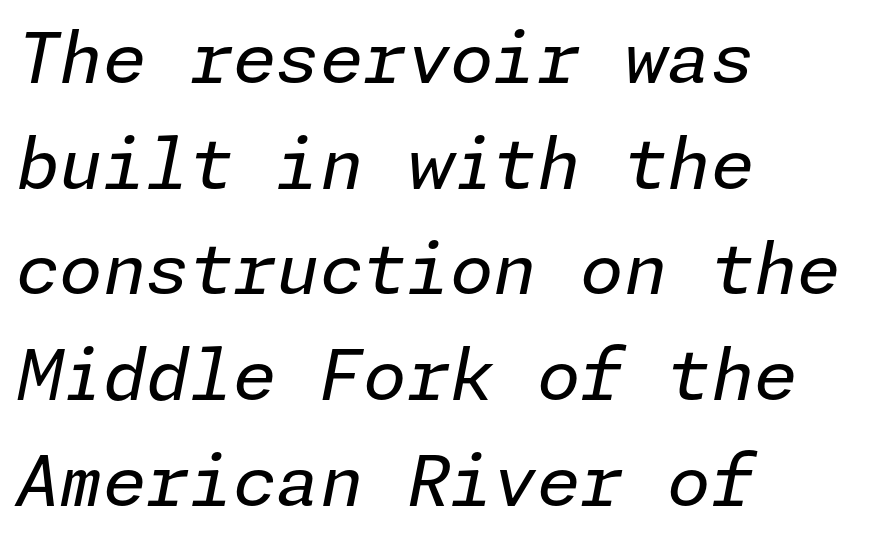
{"italic": "yes", "lean": "right", "slant_degrees": 11, "bold": "no", "weight": "regular", "width": "normal", "stroke_contrast": "low", "x_height": "medium", "underline": "no", "align": "left", "line_spacing": "normal", "line_spacing_ratio": 1.51, "letter_spacing": "normal", "letter_spacing_em": 0.0, "glyph_px": 70}
